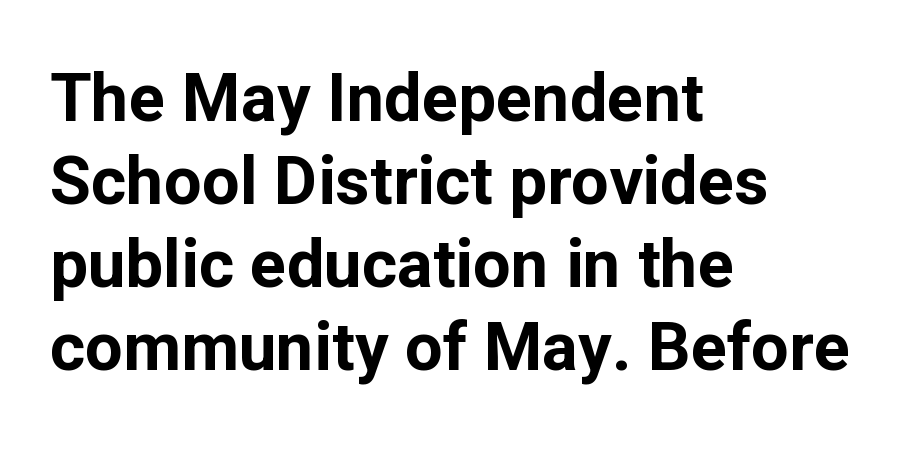
Weight check: bold — yes, fully. Each line starts at the same left margin while the right side varies. When letters stand straight like this, we call the style roman or upright. Examine the stroke ends and you'll find no serifs. Only glyphs here, with clear space below each row. Spacing verdict: proportional, widths tailored to each character.
